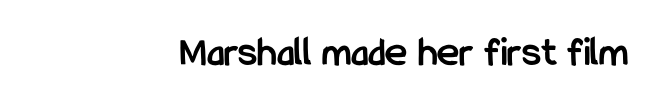
Q: Is the text bold? A: Yes.
Q: Is the text italic (slanted)? A: No, it is upright.
Q: Is the typeface a serif or a sans-serif typeface? A: Sans-serif.
Q: Is the text underlined? A: No.
Q: How is the paragraph aligned? A: Right-aligned.
Q: Is the spacing between letters normal or unusually wide? A: Normal.
Q: Width (condensed, normal, or wide)? A: Condensed.
Q: Stroke contrast? A: Low.
Q: x-height? A: Medium.
Q: Monospaced? A: No.
